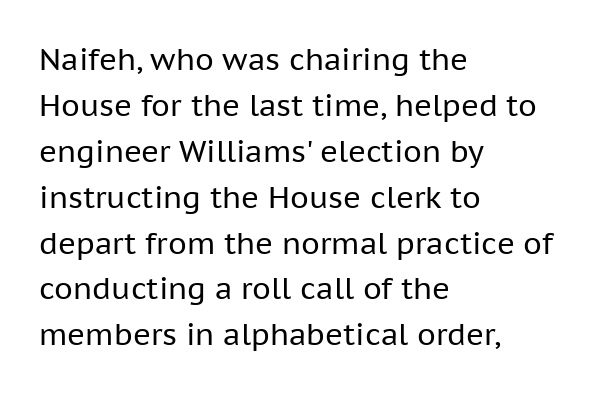
The image shows 30 px regular-weight sans-serif type, upright; set left-aligned, normal line spacing (1.53x), normal letter spacing, not underlined; low stroke contrast and a medium x-height.
